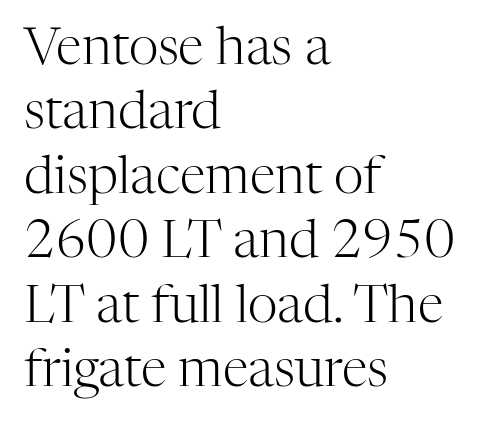
Q: Is the text bold? A: No.
Q: Is the text italic (slanted)? A: No, it is upright.
Q: Is the typeface a serif or a sans-serif typeface? A: Serif.
Q: Is the text underlined? A: No.
Q: How is the paragraph aligned? A: Left-aligned.
Q: Is the spacing between letters normal or unusually wide? A: Normal.
Q: Width (condensed, normal, or wide)? A: Normal.
Q: Stroke contrast? A: High.
Q: x-height? A: Medium.
Q: Monospaced? A: No.
